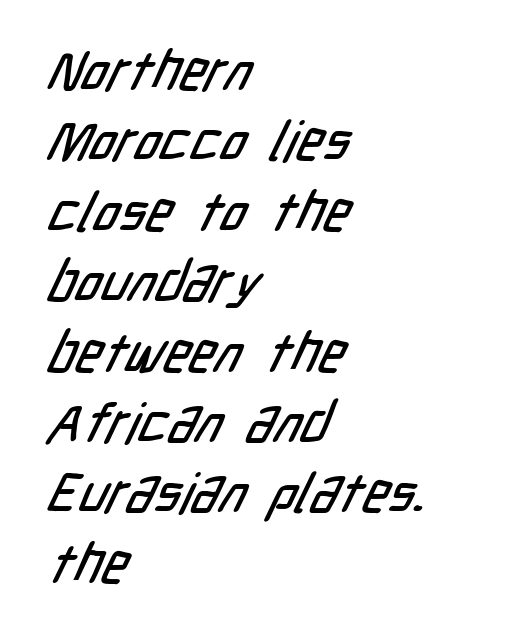
Q: Is the typeface a serif or a sans-serif typeface? A: Sans-serif.
Q: Is the text underlined? A: No.
Q: How is the paragraph aligned? A: Left-aligned.
Q: Is the spacing between letters normal or unusually wide? A: Normal.
Q: Is the spacing between lines tight, normal or loose? A: Normal.
Q: Width (condensed, normal, or wide)? A: Condensed.
Q: Stroke contrast? A: Low.
Q: x-height? A: Medium.
Q: Monospaced? A: No.
